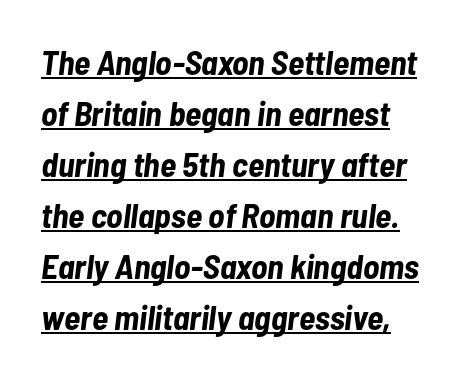
Q: Is the text bold? A: Yes.
Q: Is the text italic (slanted)? A: Yes, it leans right by about 7 degrees.
Q: Is the text underlined? A: Yes.
Q: Is the spacing between letters normal or unusually wide? A: Normal.
Q: Is the spacing between lines tight, normal or loose? A: Normal.
Q: Width (condensed, normal, or wide)? A: Condensed.
Q: Stroke contrast? A: Low.
Q: x-height? A: Medium.
Q: Monospaced? A: No.
